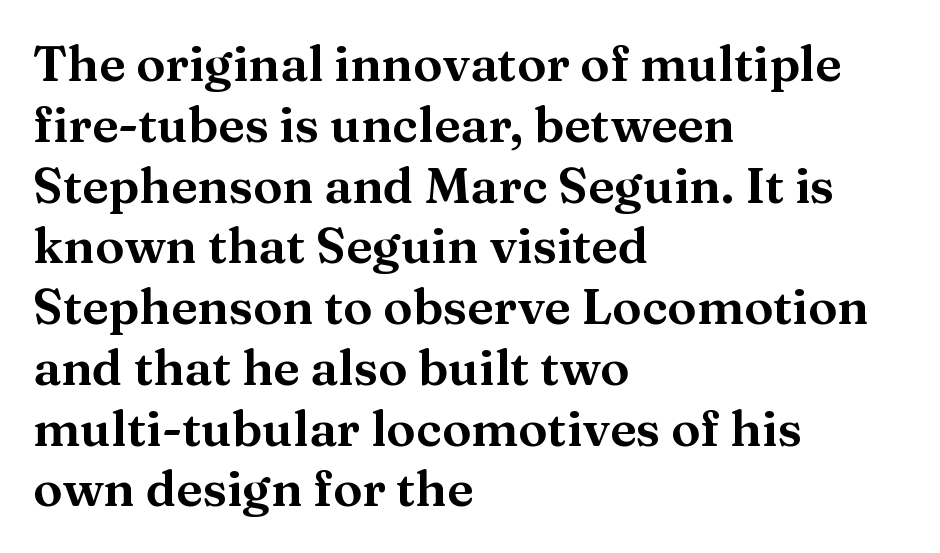
The image shows 49 px wide serif type, upright; set left-aligned, line spacing 1.24x, normal letter spacing, not underlined; medium stroke contrast and a medium x-height.
